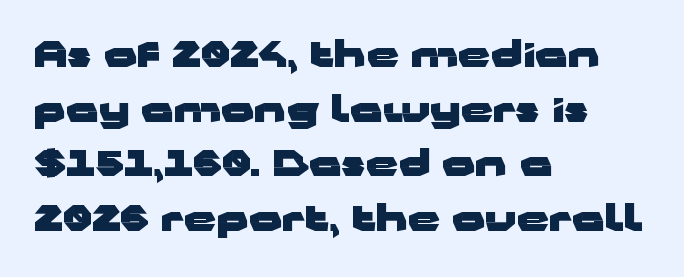
Caption: standard tracking, unaltered. These words are printed bold, with thick strokes throughout. These lines are rendered in a variable-pitch font. These lines stack with their left ends in a neat column. Only glyphs here, with clear space below each row. The leading is moderate, giving the passage an even texture.
